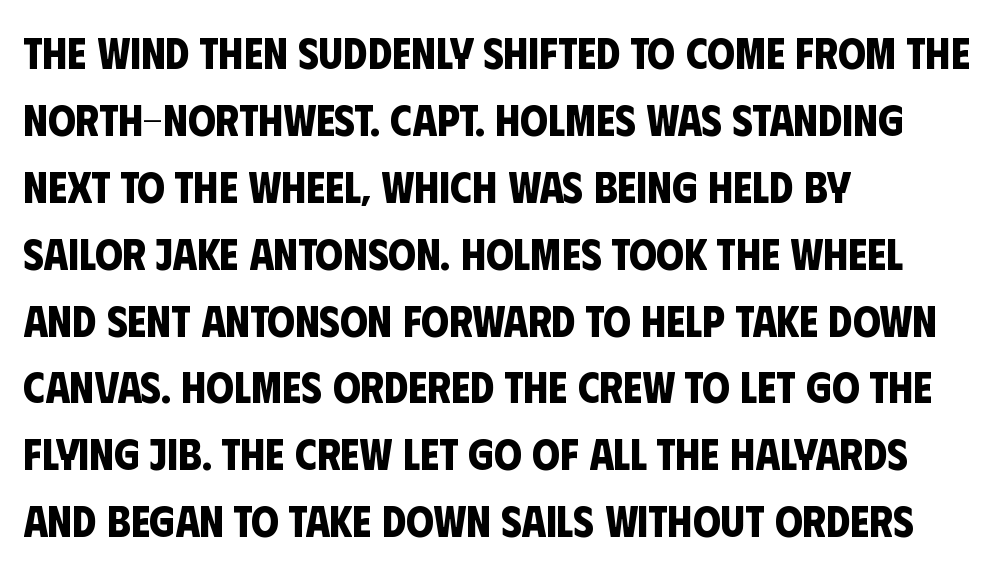
Q: Is the text bold? A: Yes.
Q: Is the typeface a serif or a sans-serif typeface? A: Sans-serif.
Q: Is the text underlined? A: No.
Q: How is the paragraph aligned? A: Left-aligned.
Q: Is the spacing between letters normal or unusually wide? A: Normal.
Q: Is the spacing between lines tight, normal or loose? A: Normal.
Q: Width (condensed, normal, or wide)? A: Condensed.
Q: Stroke contrast? A: Low.
Q: x-height? A: Large.
Q: Monospaced? A: No.
